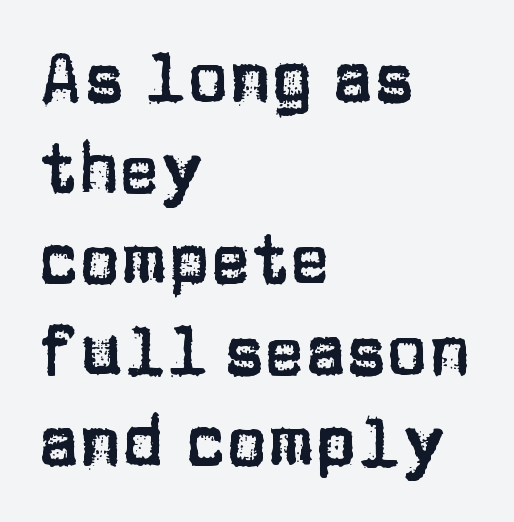
Does the leading feel generous? No, just average. Each letter keeps its own natural width here, so spacing adapts to shape. Line beginnings align vertically; line endings do not. Nothing unusual about the tracking: characters are spaced as the font intends. This sample uses an upright cut, with every glyph sitting square on the baseline. The typeface chosen for these lines omits serifs.
